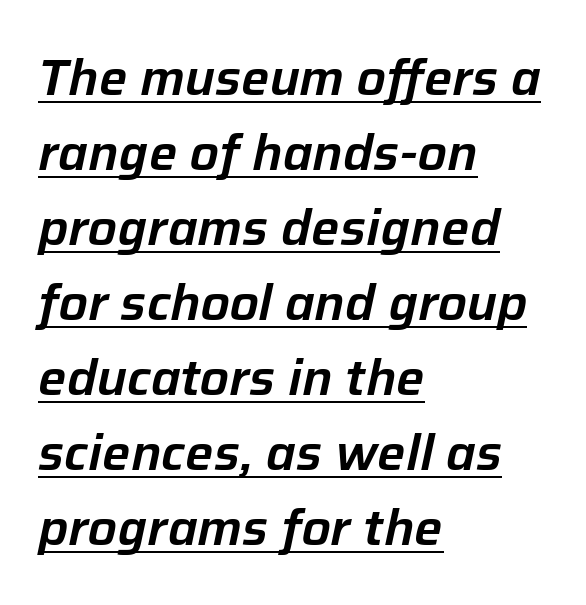
{"italic": "yes", "lean": "right", "slant_degrees": 12, "width": "normal", "stroke_contrast": "low", "x_height": "medium", "monospaced": "no", "underline": "yes", "align": "left", "line_spacing": "normal", "line_spacing_ratio": 1.5, "letter_spacing": "normal", "letter_spacing_em": 0.0, "glyph_px": 50}
